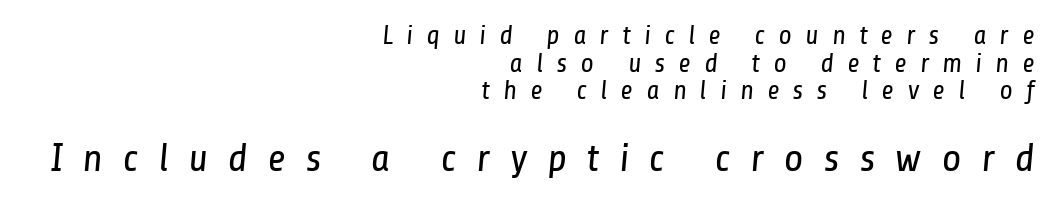
{"serif": "no", "bold": "no", "weight": "regular", "width": "condensed", "stroke_contrast": "low", "x_height": "medium", "monospaced": "no", "underline": "no", "align": "right", "line_spacing": "tight", "line_spacing_ratio": 1.02, "letter_spacing": "wide", "letter_spacing_em": 0.49, "larger_block": "second", "size_ratio": 1.48, "glyph_px": 40}
